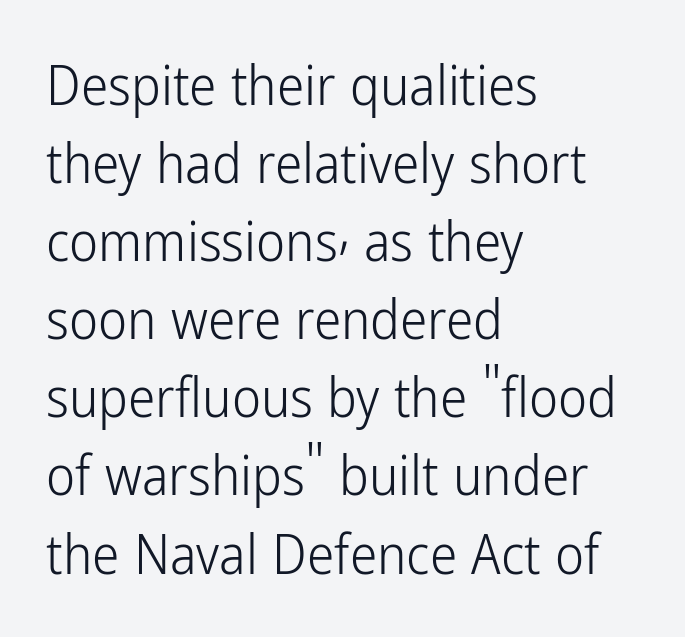
{"serif": "no", "italic": "no", "bold": "no", "weight": "light", "width": "condensed", "stroke_contrast": "low", "x_height": "medium", "monospaced": "no", "underline": "no", "align": "left", "line_spacing": "normal", "line_spacing_ratio": 1.42, "letter_spacing": "normal", "letter_spacing_em": 0.0, "glyph_px": 55}
